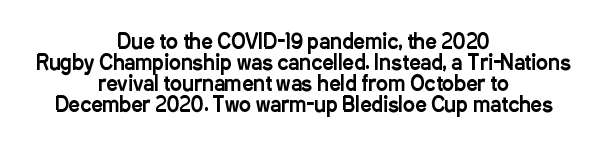
Q: Is the text italic (slanted)? A: No, it is upright.
Q: Is the text underlined? A: No.
Q: How is the paragraph aligned? A: Centered.
Q: Is the spacing between letters normal or unusually wide? A: Normal.
Q: Is the spacing between lines tight, normal or loose? A: Tight.
